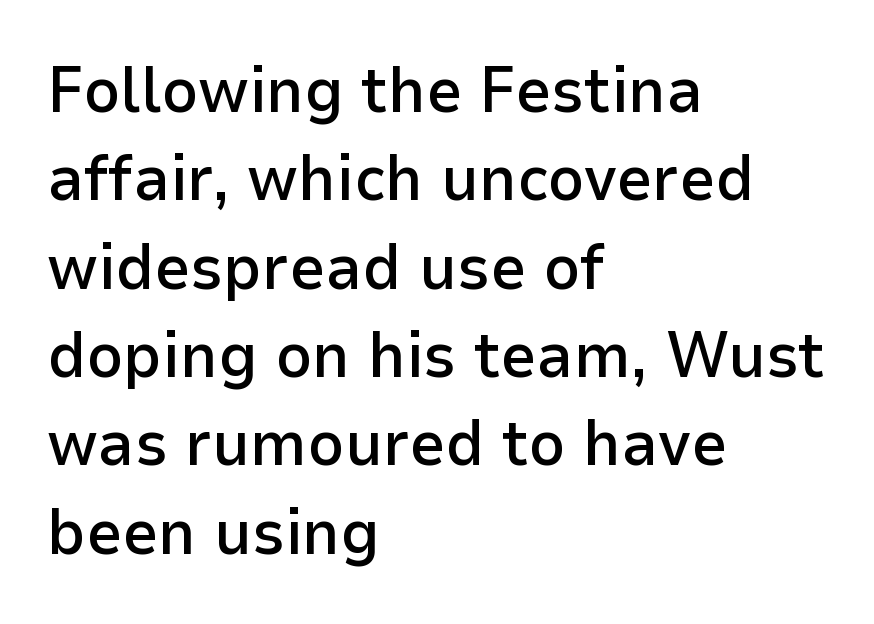
{"serif": "no", "italic": "no", "bold": "semi", "weight": "semibold", "width": "normal", "stroke_contrast": "low", "x_height": "medium", "monospaced": "no", "underline": "no", "align": "left", "line_spacing": "normal", "line_spacing_ratio": 1.38, "letter_spacing": "normal", "letter_spacing_em": 0.0, "glyph_px": 64}
